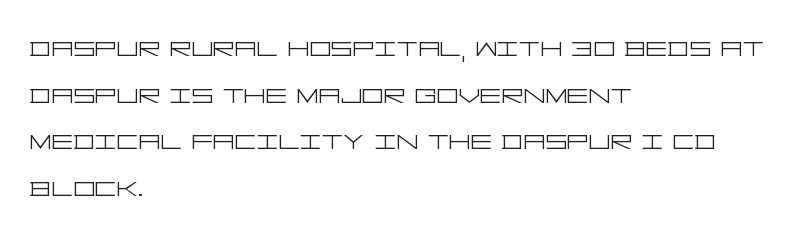
The space directly below the letters is spotless. The compositor pushed each line to the left boundary. Caption: standard tracking, unaltered. Normally led — the rows are evenly, conventionally spaced. The font sits on the lighter half of the weight spectrum, regular included.
